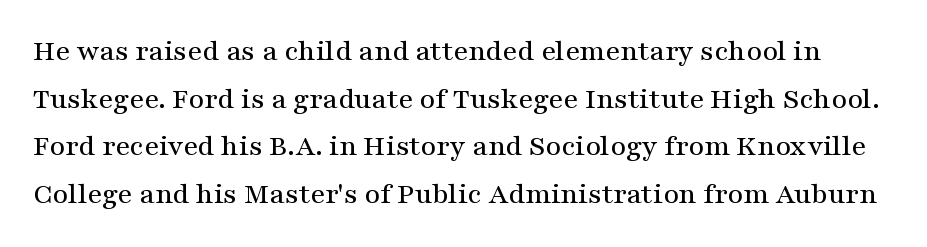
{"serif": "yes", "italic": "no", "width": "wide", "stroke_contrast": "medium", "x_height": "medium", "monospaced": "no", "underline": "no", "line_spacing": "normal", "line_spacing_ratio": 1.59, "letter_spacing": "normal", "letter_spacing_em": 0.0, "glyph_px": 30}
